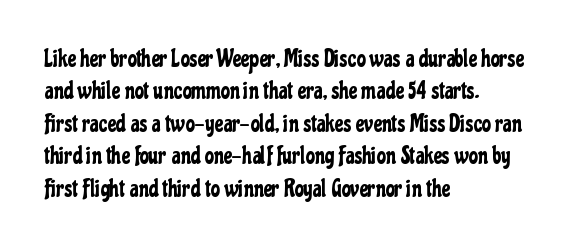
Q: Is the text italic (slanted)? A: No, it is upright.
Q: Is the text underlined? A: No.
Q: How is the paragraph aligned? A: Left-aligned.
Q: Is the spacing between letters normal or unusually wide? A: Normal.
Q: Is the spacing between lines tight, normal or loose? A: Normal.
